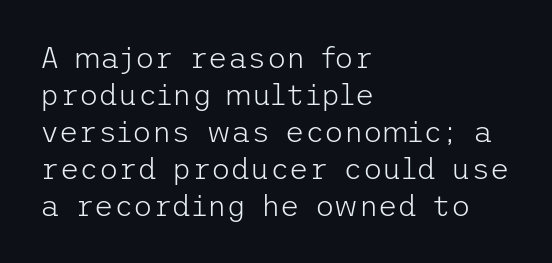
{"serif": "no", "italic": "no", "bold": "no", "weight": "light", "width": "normal", "stroke_contrast": "low", "x_height": "medium", "underline": "no", "align": "left", "line_spacing_ratio": 1.23, "letter_spacing": "normal", "letter_spacing_em": 0.0, "glyph_px": 30}
